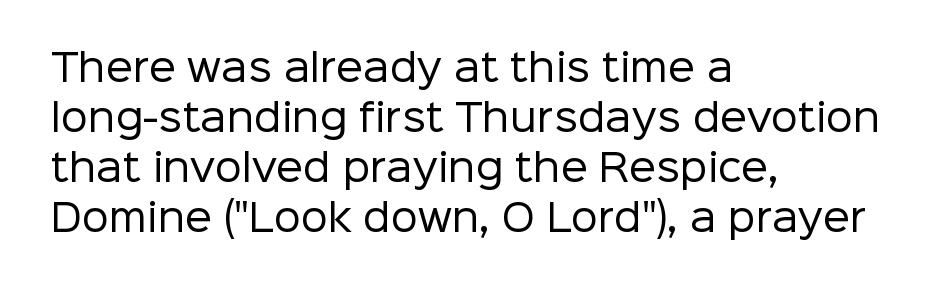
The image shows 38 px regular-weight sans-serif type, upright; set left-aligned, normal line spacing (1.32x), normal letter spacing, not underlined; low stroke contrast and a medium x-height.
